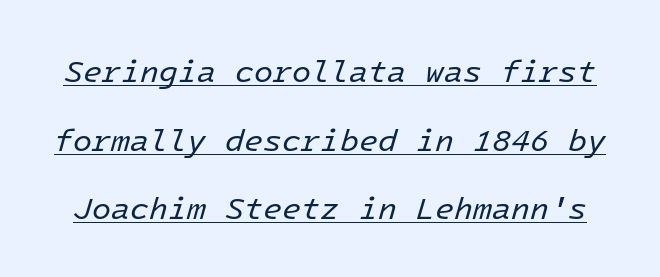
The font is comparable to plain body text, perhaps lighter. A great deal of white space separates one row of letters from the next. The string is rendered with underlining switched on. Emphasis-style slanted type is in use.
